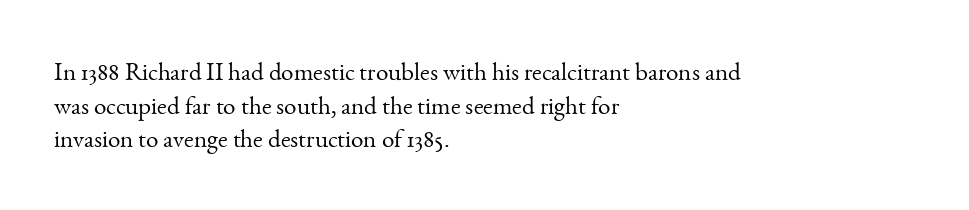
Q: Is the text bold? A: No.
Q: Is the text italic (slanted)? A: No, it is upright.
Q: Is the text underlined? A: No.
Q: How is the paragraph aligned? A: Left-aligned.
Q: Is the spacing between letters normal or unusually wide? A: Normal.
Q: Is the spacing between lines tight, normal or loose? A: Normal.
